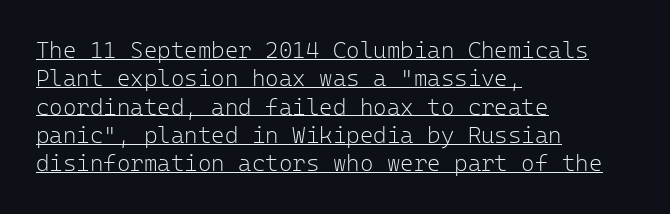
Q: Is the text bold? A: No.
Q: Is the text italic (slanted)? A: No, it is upright.
Q: Is the text underlined? A: Yes.
Q: How is the paragraph aligned? A: Left-aligned.
Q: Is the spacing between letters normal or unusually wide? A: Normal.
